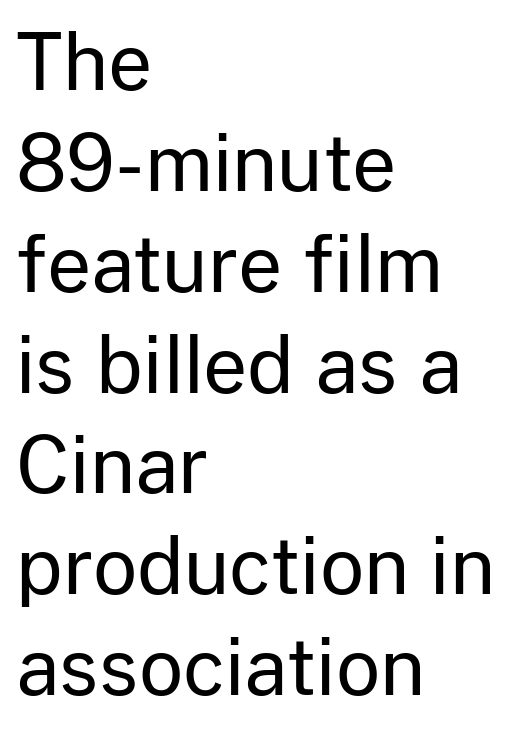
{"serif": "no", "italic": "no", "bold": "no", "weight": "regular", "width": "normal", "stroke_contrast": "low", "x_height": "medium", "monospaced": "no", "underline": "no", "align": "left", "line_spacing": "normal", "line_spacing_ratio": 1.31, "letter_spacing": "normal", "letter_spacing_em": 0.0, "glyph_px": 77}
